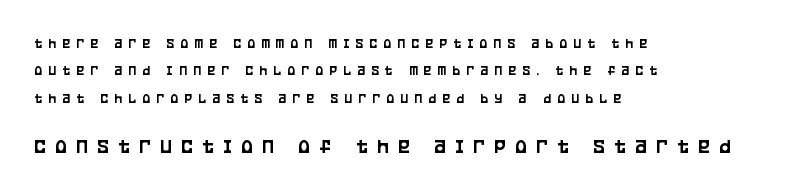
The image shows 21 px text type, upright; set left-aligned, loose line spacing (1.95x), unusually wide letter spacing (+0.47 em), not underlined; the second (bottom) block is 1.5x larger.
